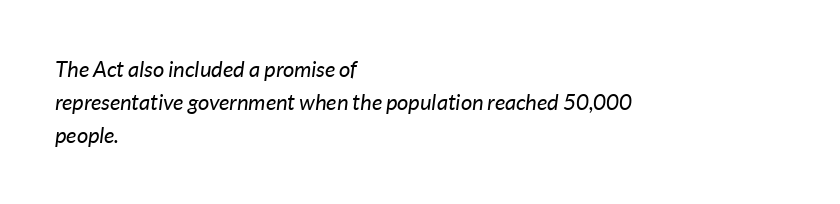
{"italic": "yes", "lean": "right", "slant_degrees": 7, "bold": "no", "underline": "no", "align": "left", "line_spacing": "normal", "line_spacing_ratio": 1.51, "letter_spacing": "normal", "letter_spacing_em": 0.0, "glyph_px": 22}
